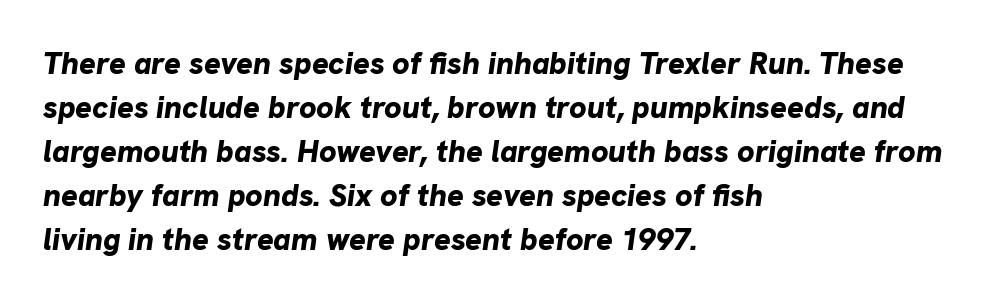
The image shows 31 px bold type, italic (leaning right); set left-aligned, normal line spacing (1.42x), normal letter spacing, not underlined; low stroke contrast and a medium x-height.
